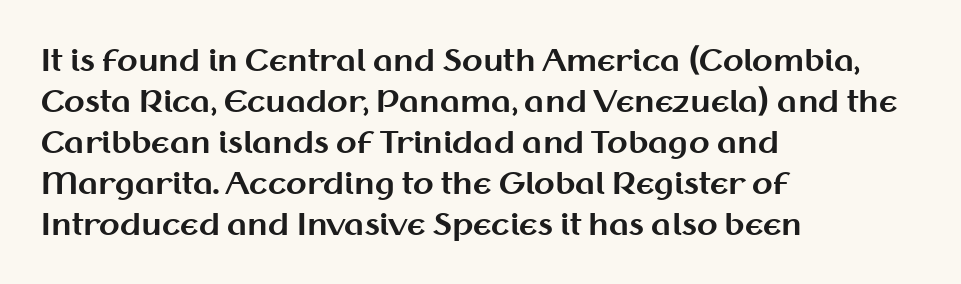
Letter spacing: default. Regular leading. Glance below the letters and you will spot only blank space. It's the straight-up-and-down kind of type.
